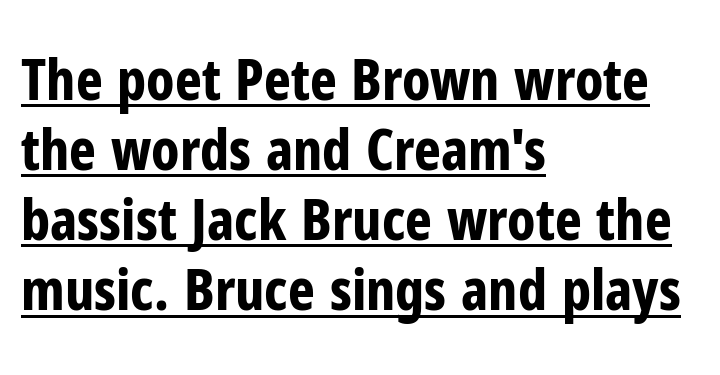
A typesetter would mark this as roman, not italic. Is the block centered? No — it sits flush against the left margin. Does extra space separate the letters? No, they use regular spacing. The glyphs have the mass of a bold cut. Think of a printed novel: that variable character pitch is what you see here. Like a heading marked for emphasis, these lines bear an underscore.
